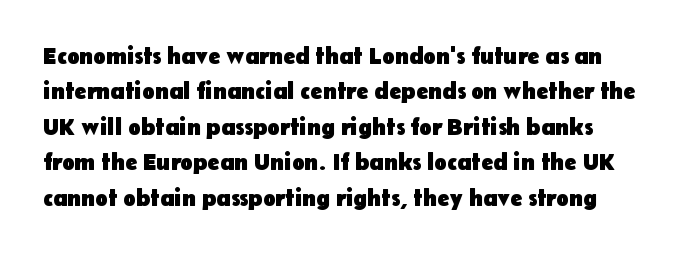
{"italic": "no", "bold": "yes", "underline": "no", "line_spacing": "normal", "line_spacing_ratio": 1.54, "letter_spacing": "normal", "letter_spacing_em": 0.0, "glyph_px": 23}
